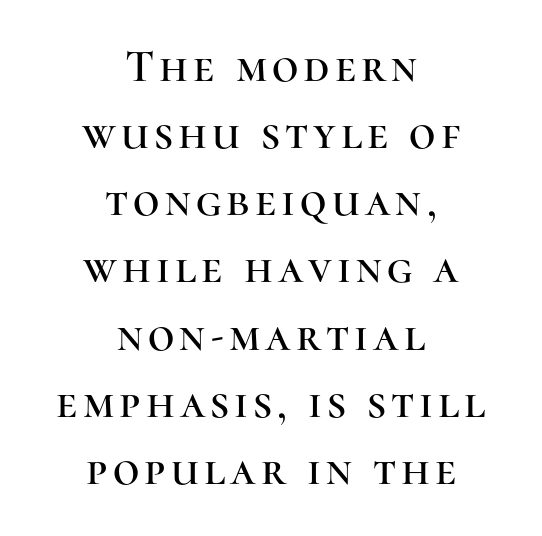
The image shows 46 px serif type, upright; set centered, normal line spacing (1.46x), not underlined; high stroke contrast and a medium x-height.
